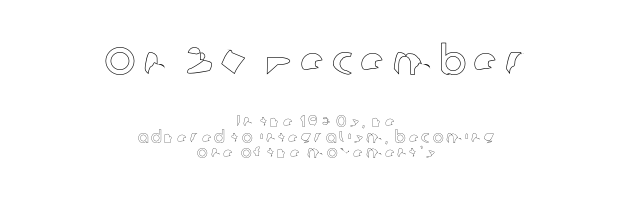
The image shows 40 px text type, upright; set centered, tight line spacing (0.96x), not underlined; the first (top) block is 2.5x larger; a medium x-height.
